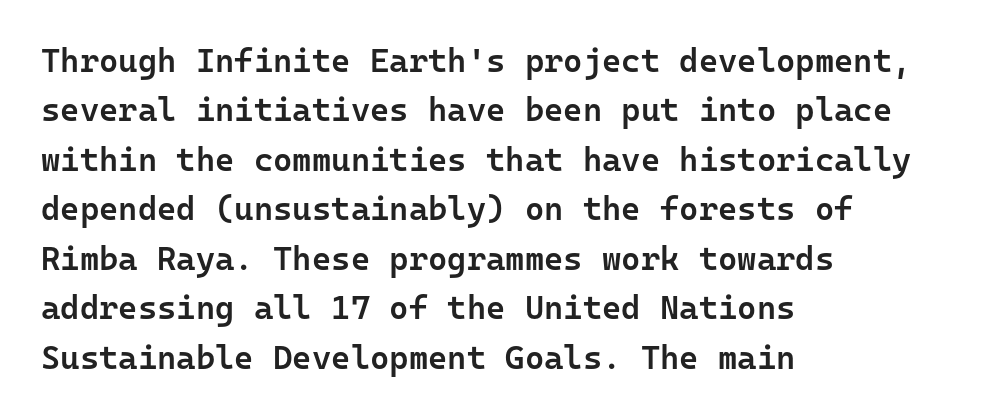
Q: Is the text bold? A: Semi-bold.
Q: Is the text italic (slanted)? A: No, it is upright.
Q: Is the typeface a serif or a sans-serif typeface? A: Sans-serif.
Q: Is the text underlined? A: No.
Q: How is the paragraph aligned? A: Left-aligned.
Q: Is the spacing between letters normal or unusually wide? A: Normal.
Q: Is the spacing between lines tight, normal or loose? A: Normal.
Q: Width (condensed, normal, or wide)? A: Normal.
Q: Stroke contrast? A: Low.
Q: x-height? A: Medium.
Q: Monospaced? A: Yes.
